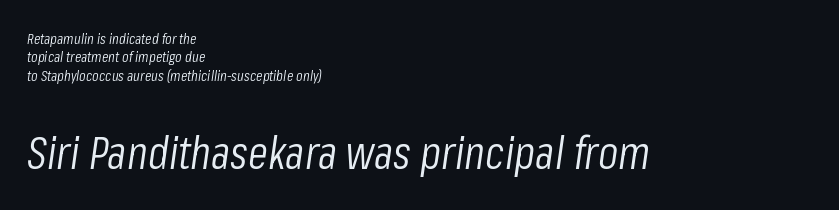
Q: Is the text bold? A: No.
Q: Is the text italic (slanted)? A: Yes, it leans right by about 8 degrees.
Q: Is the text underlined? A: No.
Q: How is the paragraph aligned? A: Left-aligned.
Q: Is the spacing between letters normal or unusually wide? A: Normal.
Q: Which block of text is set in a larger size, the first (top) or the second (bottom)? A: The second (bottom) one.
Q: Width (condensed, normal, or wide)? A: Condensed.
Q: Stroke contrast? A: Low.
Q: x-height? A: Medium.
Q: Monospaced? A: No.
